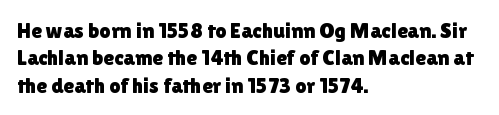
Q: Is the text italic (slanted)? A: No, it is upright.
Q: Is the text underlined? A: No.
Q: How is the paragraph aligned? A: Left-aligned.
Q: Is the spacing between letters normal or unusually wide? A: Normal.
